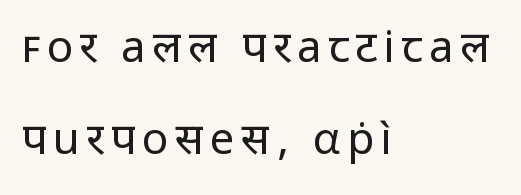
{"serif": "no", "italic": "no", "bold": "no", "weight": "regular", "width": "normal", "stroke_contrast": "low", "x_height": "medium", "monospaced": "no", "underline": "no", "align": "left", "line_spacing": "loose", "line_spacing_ratio": 2.1, "glyph_px": 44}
